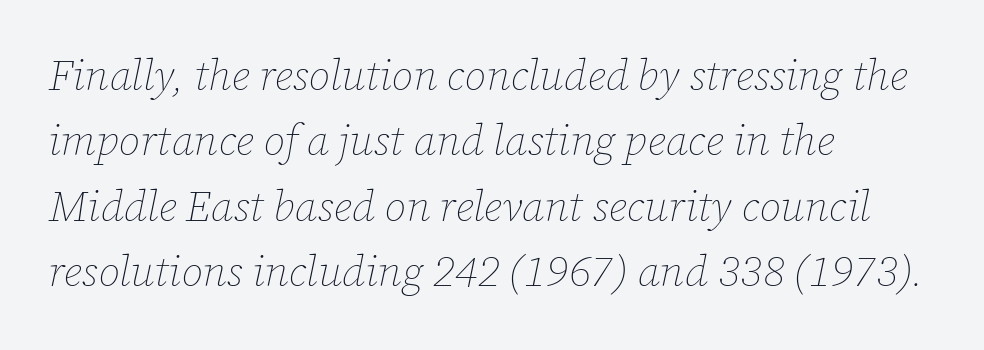
Q: Is the text bold? A: No.
Q: Is the text italic (slanted)? A: Yes, it leans right by about 12 degrees.
Q: Is the text underlined? A: No.
Q: How is the paragraph aligned? A: Left-aligned.
Q: Is the spacing between letters normal or unusually wide? A: Normal.
Q: Is the spacing between lines tight, normal or loose? A: Normal.
Q: Width (condensed, normal, or wide)? A: Normal.
Q: Stroke contrast? A: Low.
Q: x-height? A: Medium.
Q: Monospaced? A: No.
